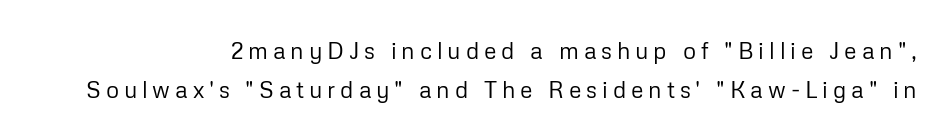
Check the space under the baseline: it is left empty. The lines are quadded right. A quiet, ordinary-to-light weight characterises the typeface. What stands out about the letter spacing? Its width — letters are far apart.
